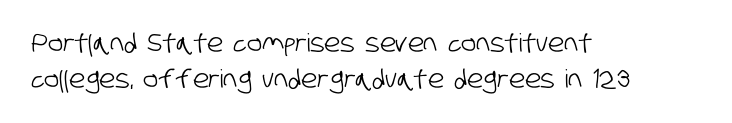
Characters follow at the spacing the type designer built in. Each new line begins a customary step beneath the previous one. Any mark beneath the type? The region is blank. The paragraph has a hard left edge and a soft right edge.
